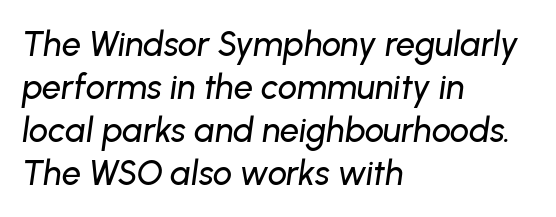
The image shows 34 px text type, italic (leaning right); set left-aligned, normal line spacing (1.26x), normal letter spacing, not underlined; low stroke contrast and a medium x-height.
